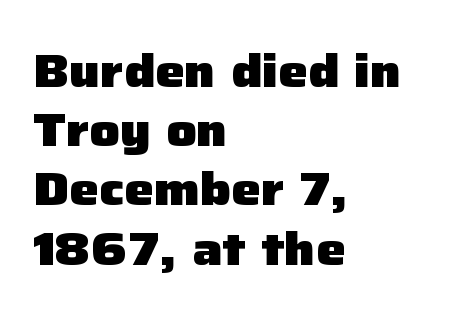
{"serif": "no", "italic": "no", "bold": "yes", "weight": "heavy", "width": "normal", "stroke_contrast": "low", "x_height": "medium", "monospaced": "no", "underline": "no", "align": "left", "line_spacing": "normal", "line_spacing_ratio": 1.26, "letter_spacing": "normal", "letter_spacing_em": 0.0, "glyph_px": 47}
